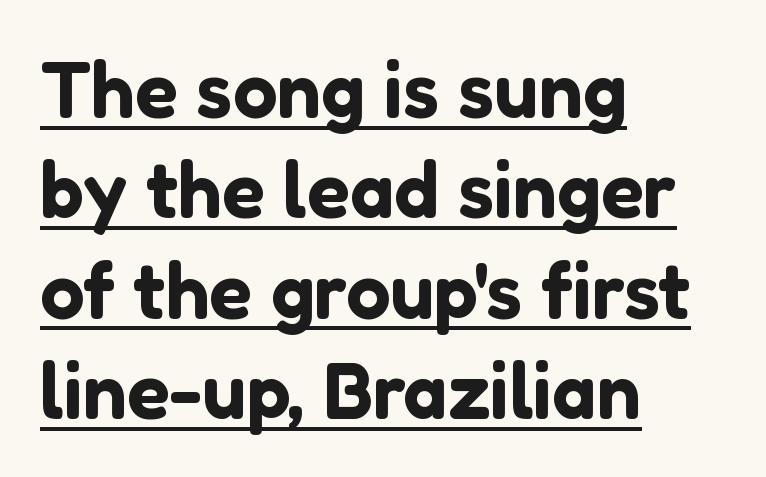
Nope, no serifs anywhere on these letters. Tracking here is standard; glyphs follow each other at the usual distance. Posture: straight, roman, zero tilt. Proportional: the letters do not fall into vertical columns. One-word summary of the alignment: left. The block of text has a typical density, with ordinary space between rows.
